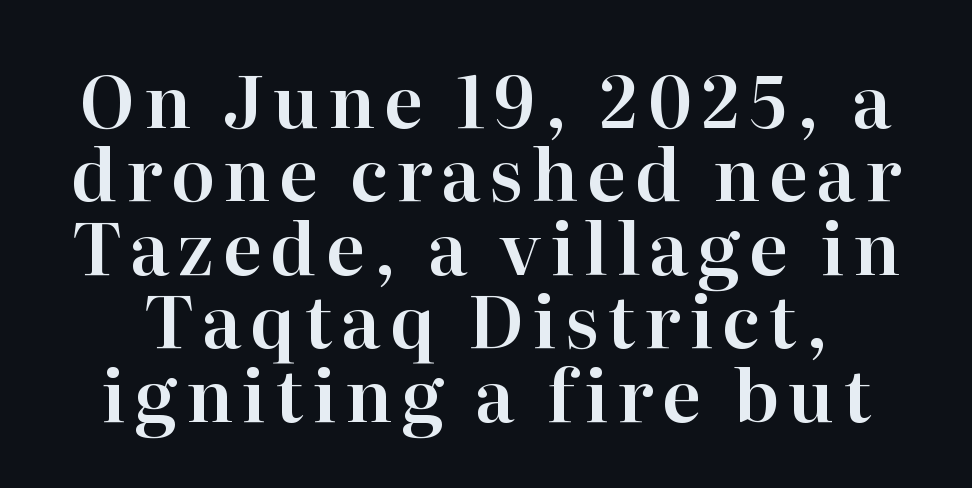
Q: Is the text italic (slanted)? A: No, it is upright.
Q: Is the typeface a serif or a sans-serif typeface? A: Serif.
Q: Is the text underlined? A: No.
Q: Is the spacing between lines tight, normal or loose? A: Tight.
Q: Width (condensed, normal, or wide)? A: Normal.
Q: Stroke contrast? A: High.
Q: x-height? A: Medium.
Q: Monospaced? A: No.
